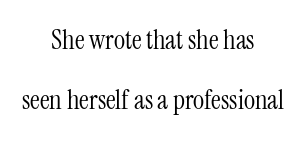
{"italic": "no", "bold": "no", "underline": "no", "align": "center", "line_spacing": "loose", "line_spacing_ratio": 2.24, "letter_spacing": "normal", "letter_spacing_em": 0.0, "glyph_px": 27}
